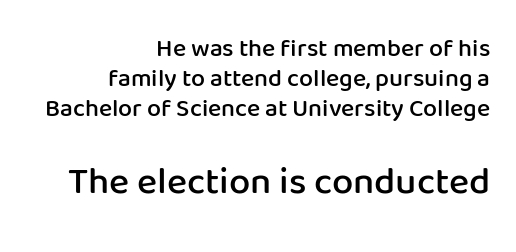
The image shows 38 px semibold sans-serif type, upright; set right-aligned, line spacing 1.21x, normal letter spacing, not underlined; the second (bottom) block is 1.52x larger; low stroke contrast and a medium x-height.
